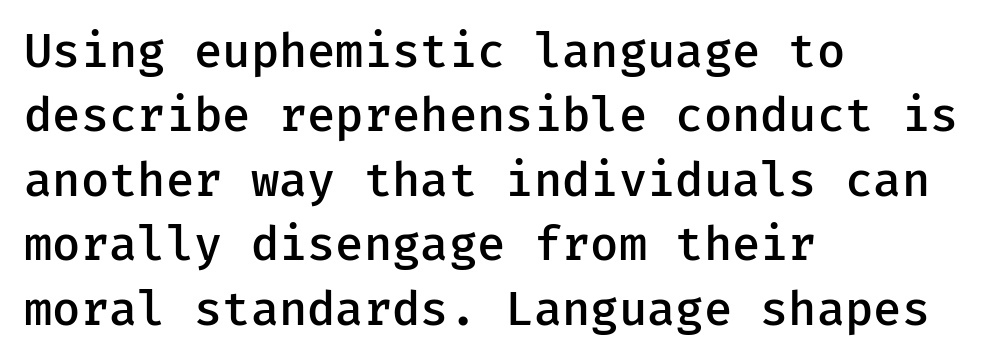
{"serif": "no", "italic": "no", "bold": "semi", "weight": "semibold", "width": "normal", "stroke_contrast": "low", "x_height": "medium", "underline": "no", "align": "left", "line_spacing": "normal", "line_spacing_ratio": 1.4, "letter_spacing": "normal", "letter_spacing_em": 0.0, "glyph_px": 46}
